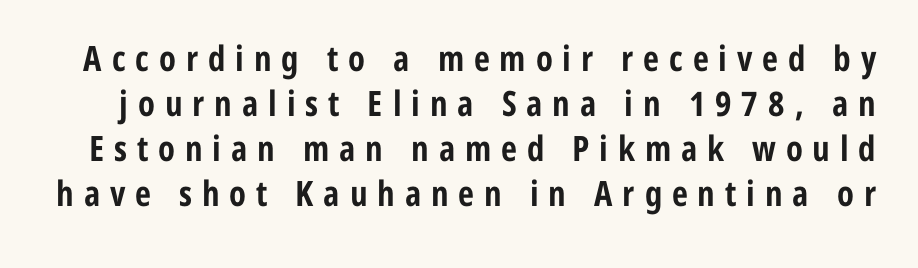
{"serif": "no", "italic": "no", "bold": "yes", "weight": "bold", "width": "condensed", "stroke_contrast": "low", "x_height": "medium", "monospaced": "no", "underline": "no", "line_spacing": "normal", "line_spacing_ratio": 1.29, "letter_spacing": "wide", "letter_spacing_em": 0.28, "glyph_px": 35}
